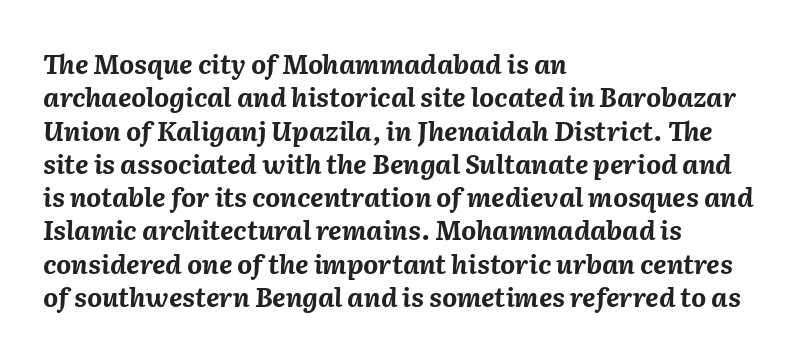
The font's italic variant was chosen for this text. Has an underline been added? It has not. The strokes are fattened all the way to bold. Regular leading. Alignment: flush left. The rendering keeps characters at their native spacing.
